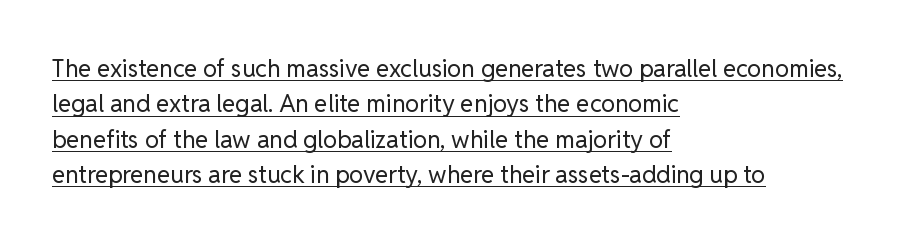
Q: Is the text bold? A: No.
Q: Is the text italic (slanted)? A: No, it is upright.
Q: Is the text underlined? A: Yes.
Q: How is the paragraph aligned? A: Left-aligned.
Q: Is the spacing between letters normal or unusually wide? A: Normal.
Q: Is the spacing between lines tight, normal or loose? A: Normal.
